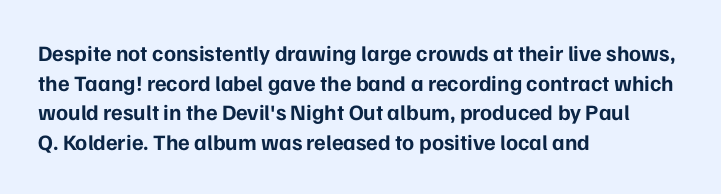
The image shows 22 px bold type, upright; set left-aligned, normal line spacing (1.35x), normal letter spacing, not underlined.
